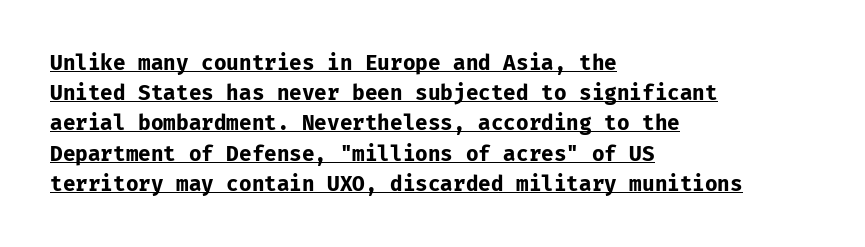
All the whitespace from short lines collects on the right. Quick note: interline space is typical. Is there any slant? The stems are plumb. Heavy, bold letterforms. The glyphs are accompanied by a horizontal stroke just below them. The passage shown has conventional tracking throughout.
